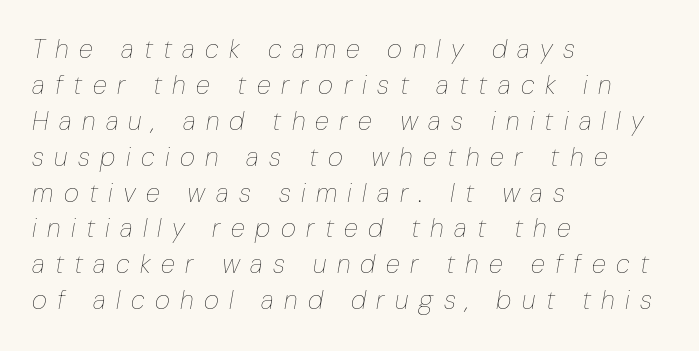
{"italic": "yes", "lean": "right", "slant_degrees": 10, "bold": "no", "underline": "no", "align": "left", "line_spacing": "normal", "line_spacing_ratio": 1.38, "letter_spacing": "wide", "letter_spacing_em": 0.4, "glyph_px": 26}
